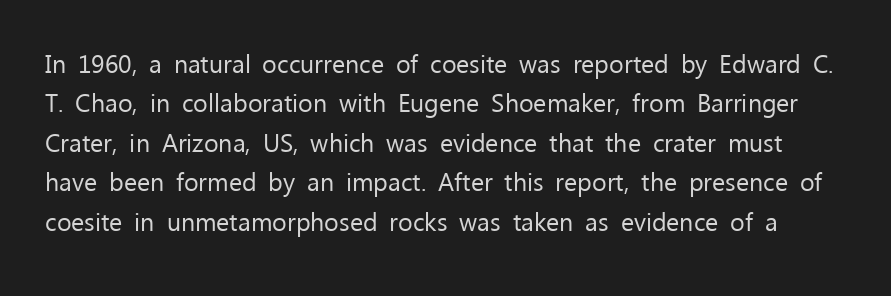
Q: Is the text bold? A: No.
Q: Is the text italic (slanted)? A: No, it is upright.
Q: Is the text underlined? A: No.
Q: Is the spacing between letters normal or unusually wide? A: Normal.
Q: Is the spacing between lines tight, normal or loose? A: Normal.
